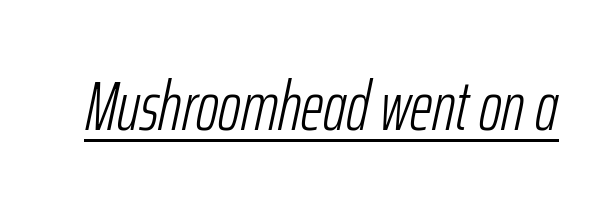
Q: Is the text bold? A: No.
Q: Is the text italic (slanted)? A: Yes, it leans right by about 12 degrees.
Q: Is the text underlined? A: Yes.
Q: Is the spacing between letters normal or unusually wide? A: Normal.
Q: Width (condensed, normal, or wide)? A: Condensed.
Q: Stroke contrast? A: Low.
Q: x-height? A: Medium.
Q: Monospaced? A: No.
